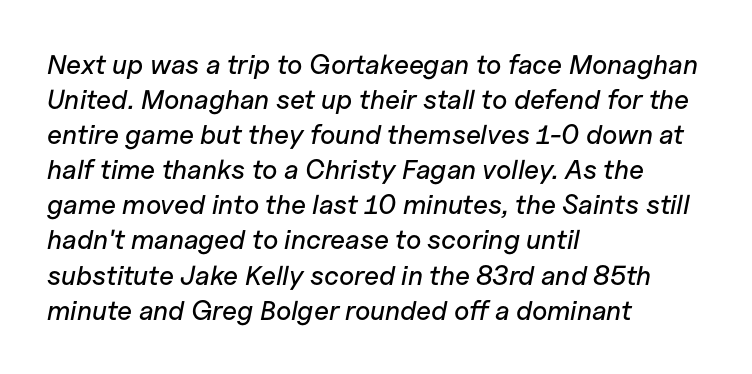
Evenly set lines give the paragraph a standard silhouette. When letters slant like this, we call the style italic. The compositor pushed each line to the left boundary. The face used here is rendered with its standard letterfit.
